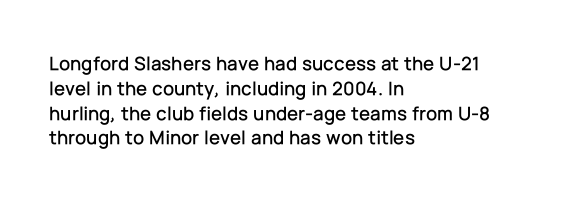
Q: Is the text italic (slanted)? A: No, it is upright.
Q: Is the text underlined? A: No.
Q: How is the paragraph aligned? A: Left-aligned.
Q: Is the spacing between letters normal or unusually wide? A: Normal.
